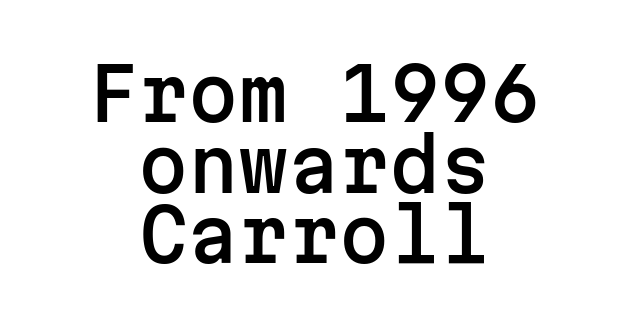
The image shows 72 px sans-serif type, upright, monospaced; set centered, tight line spacing (0.98x), normal letter spacing, not underlined; low stroke contrast and a medium x-height.
